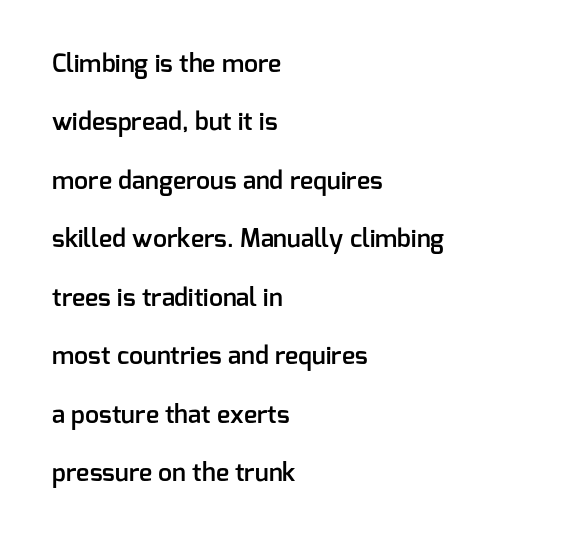
{"italic": "no", "bold": "semi", "underline": "no", "align": "left", "line_spacing": "loose", "line_spacing_ratio": 2.34, "letter_spacing": "normal", "letter_spacing_em": 0.0, "glyph_px": 25}
